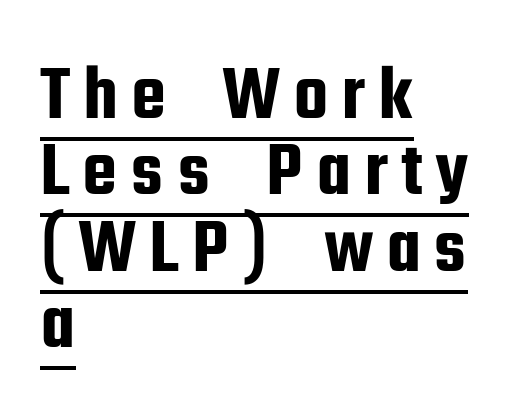
{"serif": "no", "italic": "no", "width": "condensed", "stroke_contrast": "low", "x_height": "medium", "monospaced": "no", "underline": "yes", "align": "left", "line_spacing": "tight", "line_spacing_ratio": 0.98, "glyph_px": 78}
